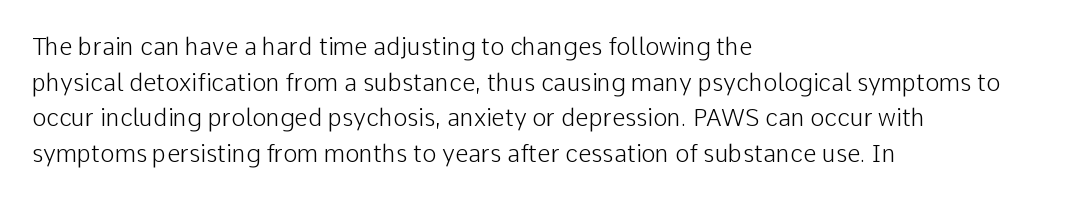
Q: Is the text bold? A: No.
Q: Is the text italic (slanted)? A: No, it is upright.
Q: Is the text underlined? A: No.
Q: How is the paragraph aligned? A: Left-aligned.
Q: Is the spacing between letters normal or unusually wide? A: Normal.
Q: Is the spacing between lines tight, normal or loose? A: Normal.
